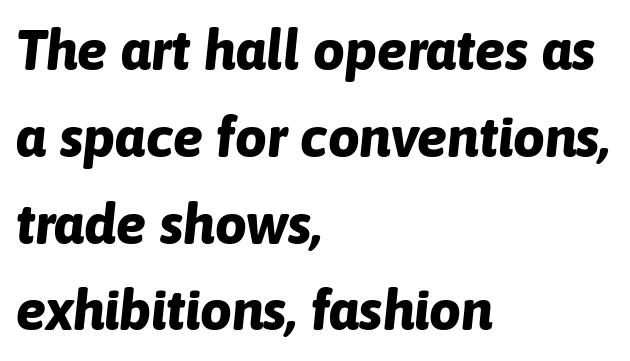
{"italic": "yes", "lean": "right", "slant_degrees": 6, "bold": "yes", "weight": "bold", "width": "normal", "stroke_contrast": "low", "x_height": "medium", "monospaced": "no", "underline": "no", "align": "left", "line_spacing": "normal", "line_spacing_ratio": 1.55, "letter_spacing": "normal", "letter_spacing_em": 0.0, "glyph_px": 56}
